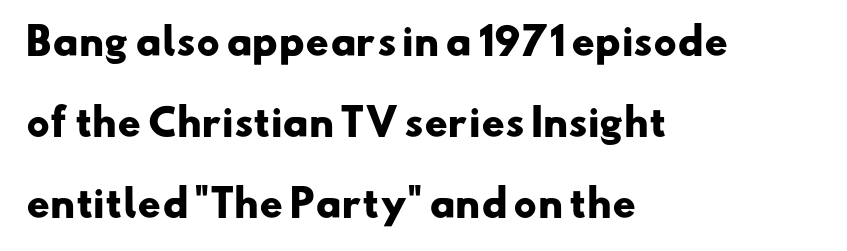
Characters follow at the spacing the type designer built in. The rendering uses natural spacing where letterforms have individual widths. Horizontal alignment here is leftward, the default for most running prose. Underline: absent. The leading is generous, giving the passage an open texture.
